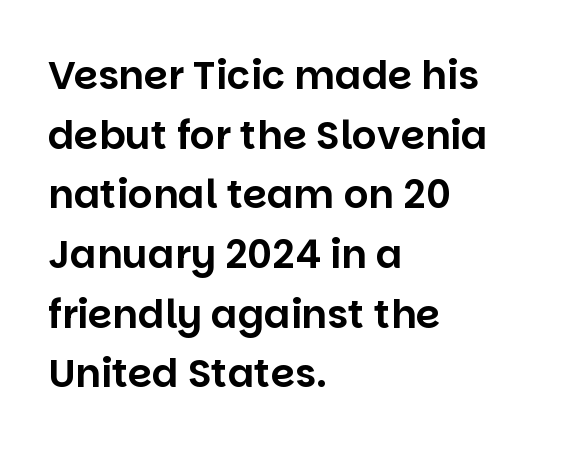
{"serif": "no", "italic": "no", "width": "normal", "stroke_contrast": "low", "x_height": "large", "monospaced": "no", "underline": "no", "align": "left", "line_spacing": "normal", "line_spacing_ratio": 1.53, "letter_spacing": "normal", "letter_spacing_em": 0.0, "glyph_px": 39}
